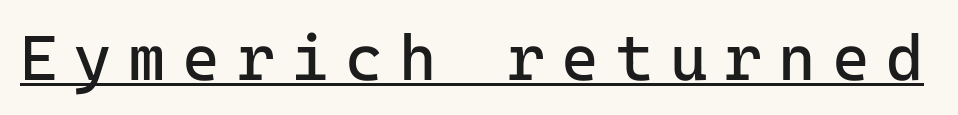
{"serif": "no", "italic": "no", "bold": "no", "weight": "regular", "width": "normal", "stroke_contrast": "low", "x_height": "medium", "monospaced": "yes", "underline": "yes", "letter_spacing": "wide", "letter_spacing_em": 0.26, "glyph_px": 64}
